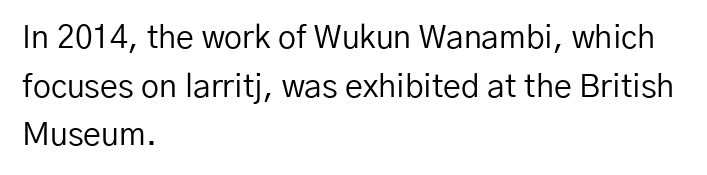
Grotesque or geometric, the face here clearly has no serifs. This is the regular roman posture of the typeface. Tracking value appears to be zero — textbook default spacing. The block of text has a typical density, with ordinary space between rows. The rendering uses natural spacing where letterforms have individual widths. Has an underline been added? It has not.
